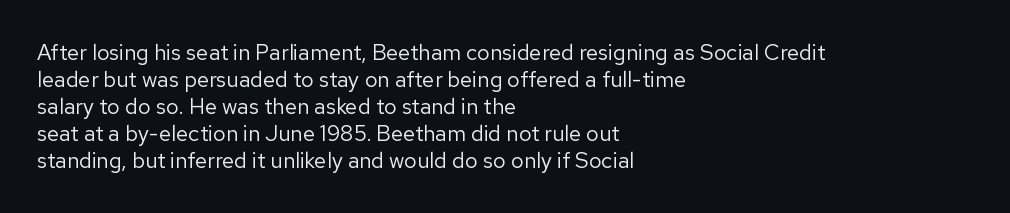
{"italic": "no", "bold": "no", "underline": "no", "align": "left", "line_spacing_ratio": 1.23, "letter_spacing": "normal", "letter_spacing_em": 0.0, "glyph_px": 22}
